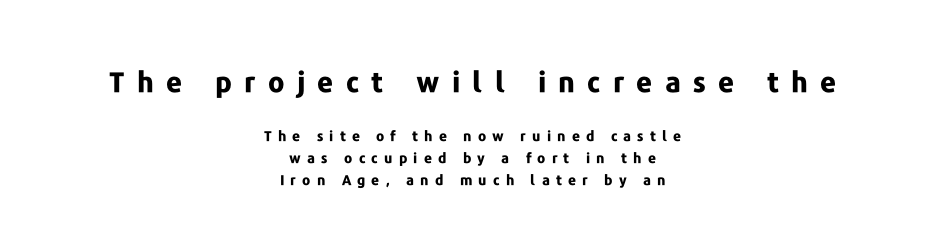
{"serif": "no", "italic": "no", "bold": "yes", "weight": "bold", "width": "normal", "stroke_contrast": "low", "x_height": "medium", "monospaced": "no", "underline": "no", "align": "center", "line_spacing": "normal", "line_spacing_ratio": 1.58, "letter_spacing": "wide", "letter_spacing_em": 0.44, "larger_block": "first", "size_ratio": 2.0, "glyph_px": 28}
